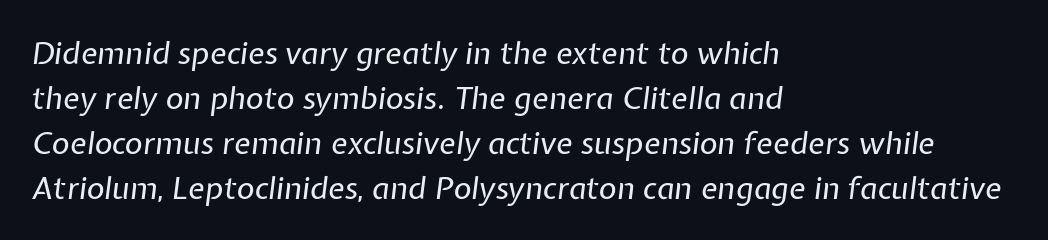
Q: Is the text bold? A: No.
Q: Is the text italic (slanted)? A: Yes, it leans right by about 7 degrees.
Q: Is the text underlined? A: No.
Q: How is the paragraph aligned? A: Left-aligned.
Q: Is the spacing between letters normal or unusually wide? A: Normal.
Q: Is the spacing between lines tight, normal or loose? A: Normal.
Q: Width (condensed, normal, or wide)? A: Normal.
Q: Stroke contrast? A: Low.
Q: x-height? A: Medium.
Q: Monospaced? A: No.
